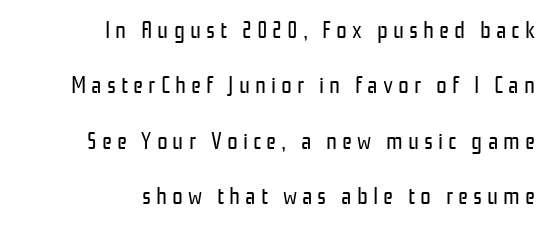
Tracking value appears strongly positive — letters spread wide. Every stem runs plumb, perpendicular to the baseline. Rule under the text: the space is simply empty. Leading: increased. If you drew a ruler down the right edge, every line would touch it. Bold? No — there's no thickening of the strokes.
